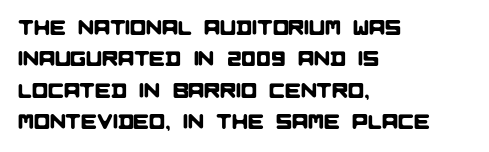
The image shows 21 px text type; set left-aligned, normal line spacing (1.49x), normal letter spacing, not underlined.
